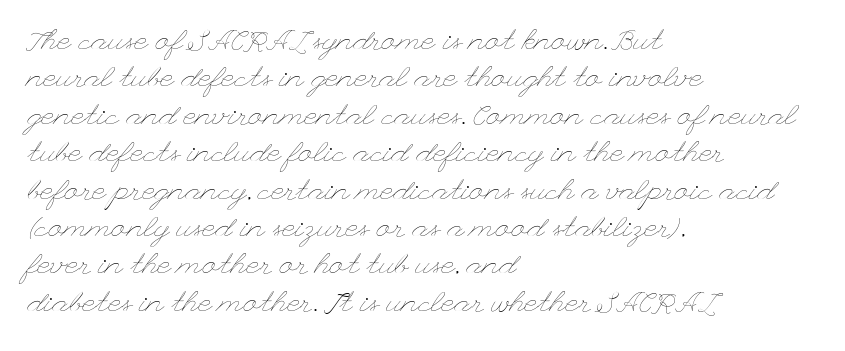
Does the copy run flush right? No — it runs flush left. Clear beneath every line of the passage. Is there much room between lines? A standard amount, neither cramped nor airy.
